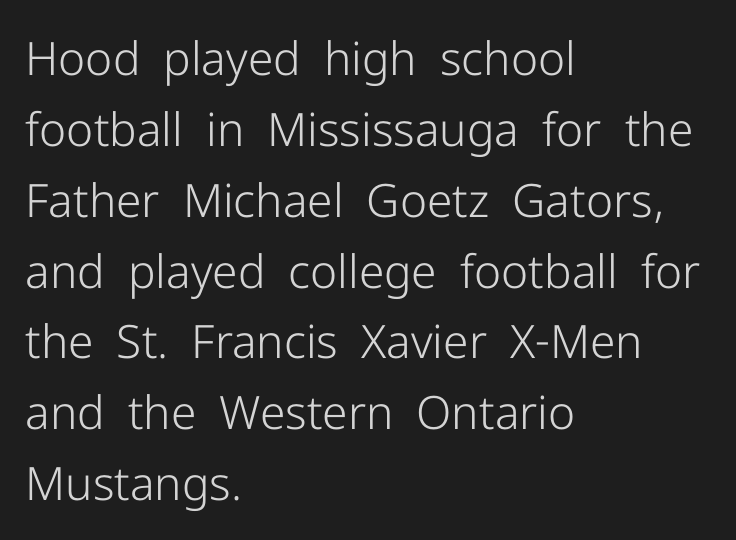
Q: Is the text bold? A: No.
Q: Is the text italic (slanted)? A: No, it is upright.
Q: Is the typeface a serif or a sans-serif typeface? A: Sans-serif.
Q: Is the text underlined? A: No.
Q: How is the paragraph aligned? A: Left-aligned.
Q: Is the spacing between letters normal or unusually wide? A: Normal.
Q: Is the spacing between lines tight, normal or loose? A: Normal.
Q: Width (condensed, normal, or wide)? A: Normal.
Q: Stroke contrast? A: Low.
Q: x-height? A: Medium.
Q: Monospaced? A: No.
